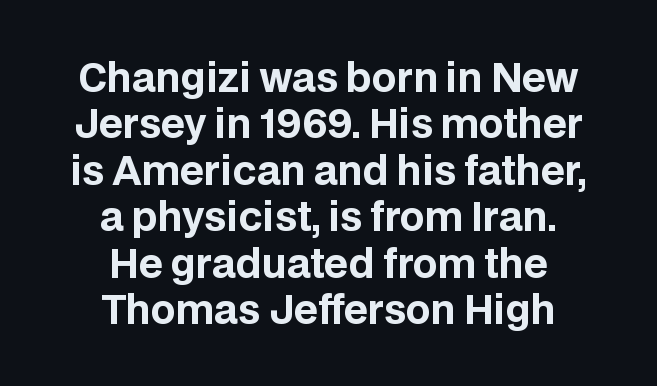
Unlike a traditional serif, this face leaves its strokes unadorned. There is no visible air inserted between adjacent glyphs. A typesetter would call this proportional, since set widths differ per character. A typesetter would mark this as roman, not italic. In terms of weight, the rendering is a true, heavy bold. Which margin do the lines hug? Neither — every line sits in the middle.
